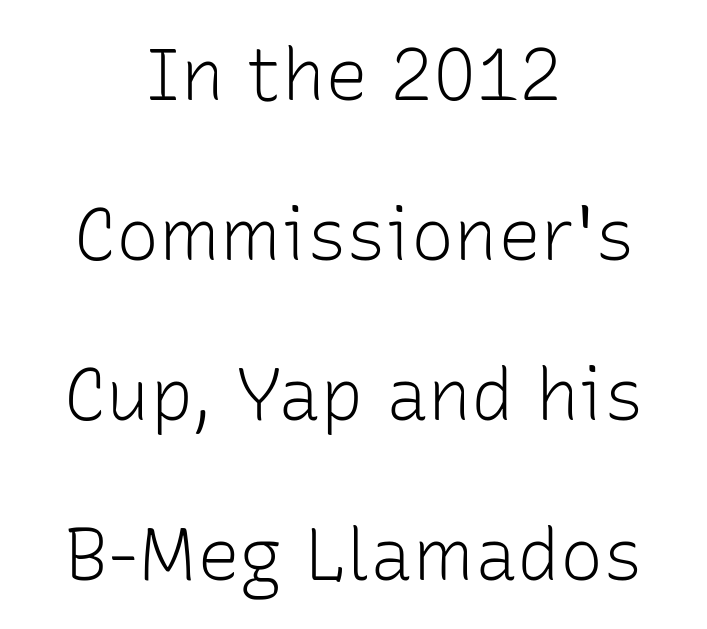
{"serif": "no", "italic": "no", "bold": "no", "weight": "light", "width": "normal", "stroke_contrast": "low", "x_height": "medium", "monospaced": "no", "underline": "no", "align": "center", "line_spacing": "loose", "line_spacing_ratio": 2.22, "letter_spacing": "normal", "letter_spacing_em": 0.0, "glyph_px": 72}
